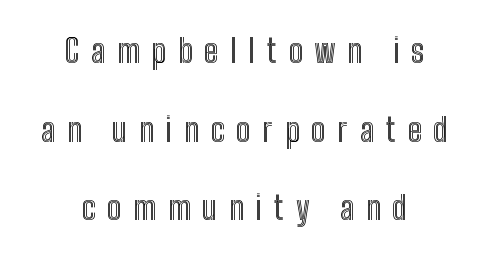
Q: Is the text italic (slanted)? A: No, it is upright.
Q: Is the text underlined? A: No.
Q: How is the paragraph aligned? A: Centered.
Q: Is the spacing between letters normal or unusually wide? A: Unusually wide.
Q: Is the spacing between lines tight, normal or loose? A: Loose.
Q: Width (condensed, normal, or wide)? A: Condensed.
Q: x-height? A: Medium.
Q: Monospaced? A: No.
